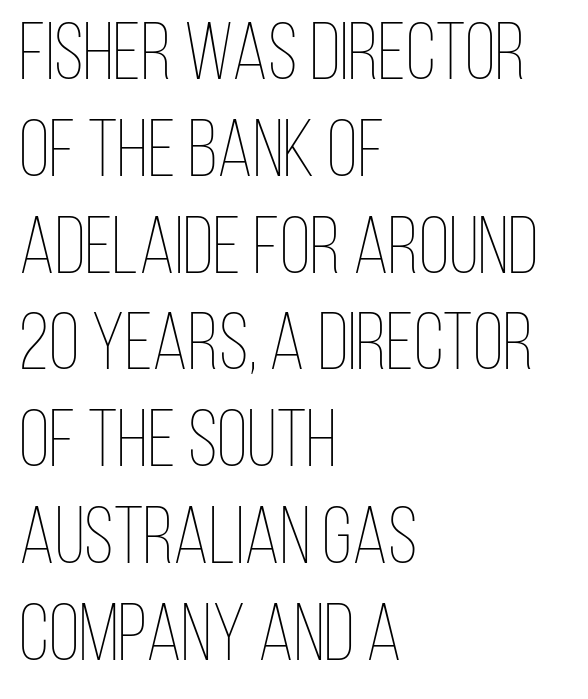
Q: Is the text bold? A: No.
Q: Is the text italic (slanted)? A: No, it is upright.
Q: Is the text underlined? A: No.
Q: How is the paragraph aligned? A: Left-aligned.
Q: Is the spacing between letters normal or unusually wide? A: Normal.
Q: Width (condensed, normal, or wide)? A: Condensed.
Q: Stroke contrast? A: Low.
Q: x-height? A: Large.
Q: Monospaced? A: No.
